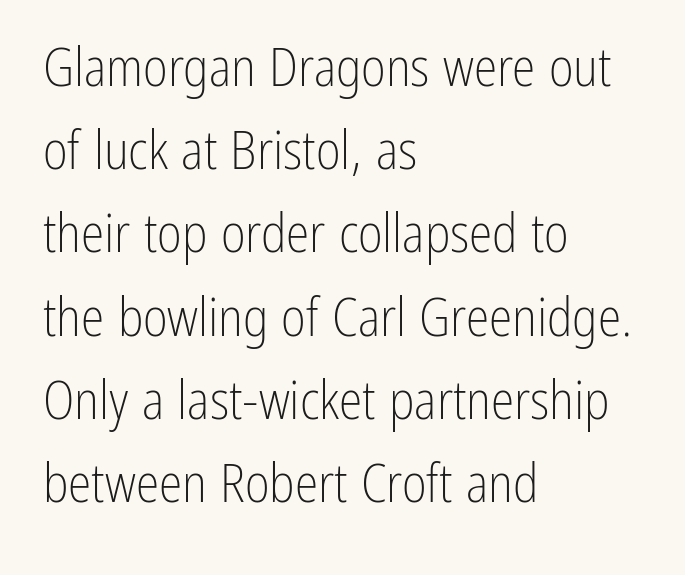
The image shows 53 px light, condensed sans-serif type, upright; set left-aligned, normal line spacing (1.57x), normal letter spacing, not underlined; low stroke contrast and a medium x-height.
